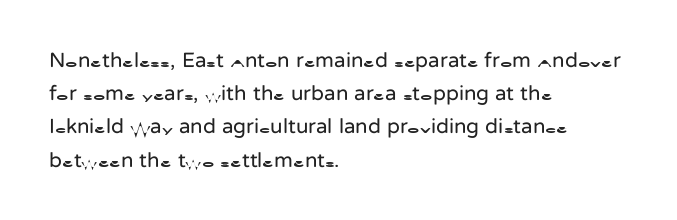
{"italic": "no", "bold": "no", "underline": "no", "align": "left", "line_spacing": "normal", "line_spacing_ratio": 1.58, "letter_spacing": "normal", "letter_spacing_em": 0.0, "glyph_px": 21}
